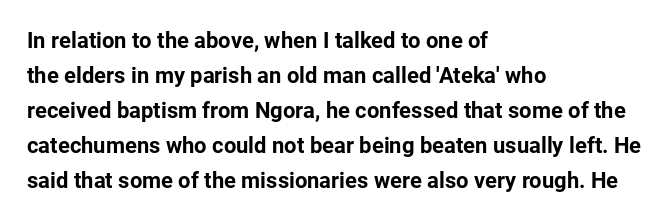
Horizontal bands of white between lines are of average thickness. The rendering keeps characters at their native spacing. Line beginnings align vertically; line endings do not. The font is running at its bold setting. No italicization has been applied; the sample stays upright.
